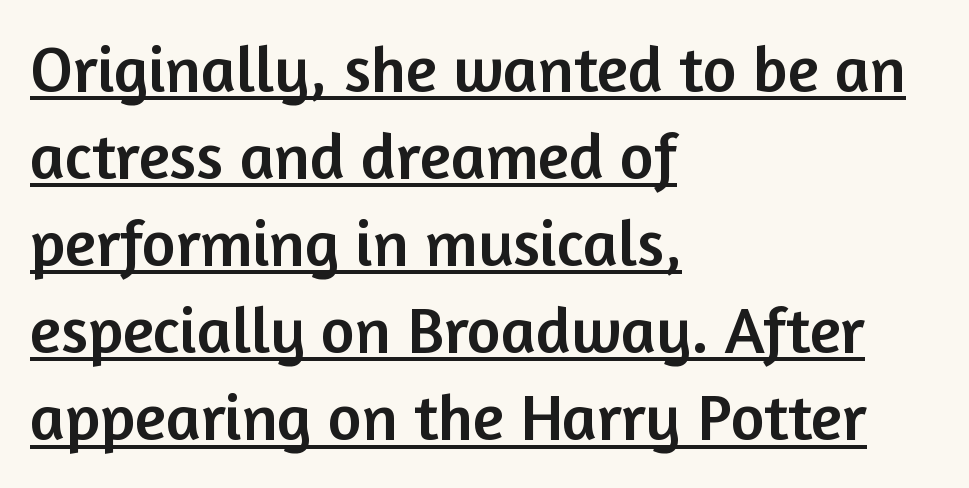
Q: Is the text italic (slanted)? A: No, it is upright.
Q: Is the typeface a serif or a sans-serif typeface? A: Sans-serif.
Q: Is the text underlined? A: Yes.
Q: How is the paragraph aligned? A: Left-aligned.
Q: Is the spacing between letters normal or unusually wide? A: Normal.
Q: Is the spacing between lines tight, normal or loose? A: Normal.
Q: Width (condensed, normal, or wide)? A: Normal.
Q: Stroke contrast? A: Low.
Q: x-height? A: Medium.
Q: Monospaced? A: No.
